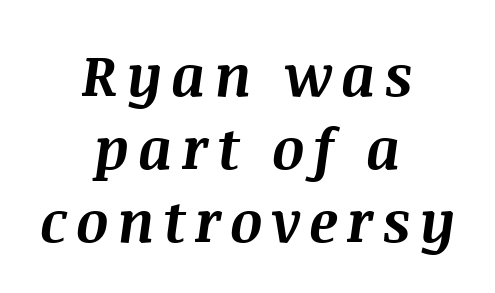
The image shows 57 px bold type, italic (leaning right); set centered, normal line spacing (1.28x), not underlined; medium stroke contrast and a large x-height.
